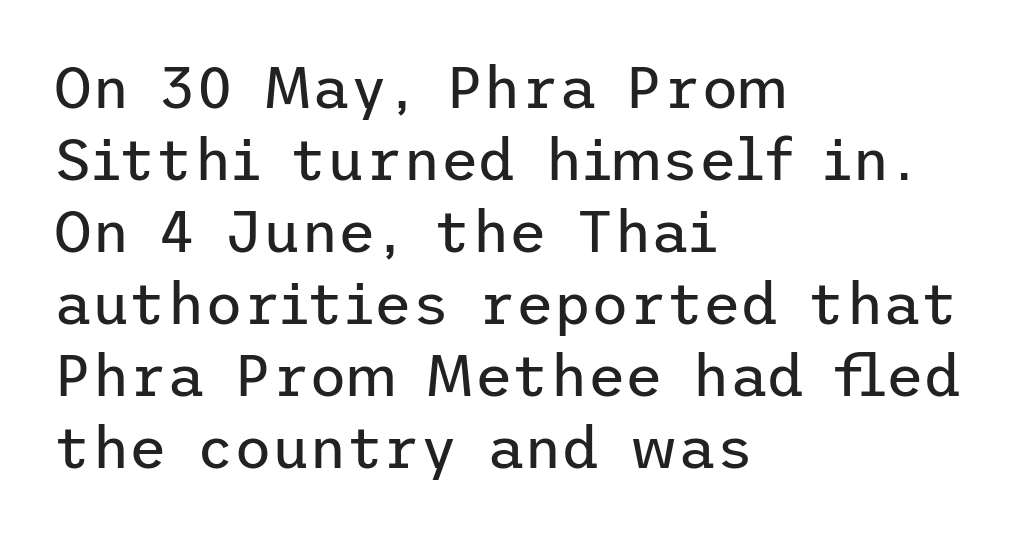
The image shows 58 px regular-weight sans-serif type, upright; set left-aligned, line spacing 1.24x, normal letter spacing, not underlined; low stroke contrast and a medium x-height.
